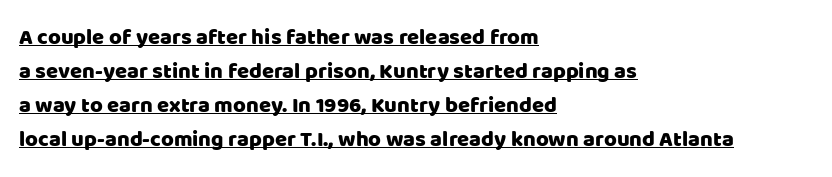
{"italic": "no", "underline": "yes", "align": "left", "line_spacing": "normal", "line_spacing_ratio": 1.54, "letter_spacing": "normal", "letter_spacing_em": 0.0, "glyph_px": 22}
